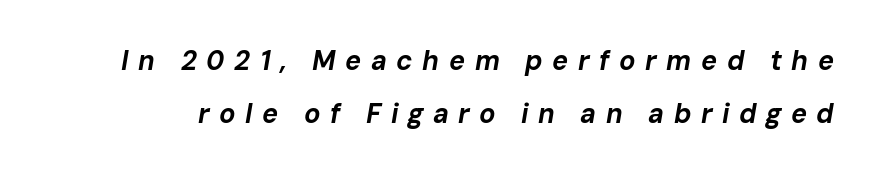
{"italic": "yes", "lean": "right", "slant_degrees": 10, "bold": "yes", "underline": "no", "line_spacing": "loose", "line_spacing_ratio": 1.97, "letter_spacing": "wide", "letter_spacing_em": 0.35, "glyph_px": 27}
